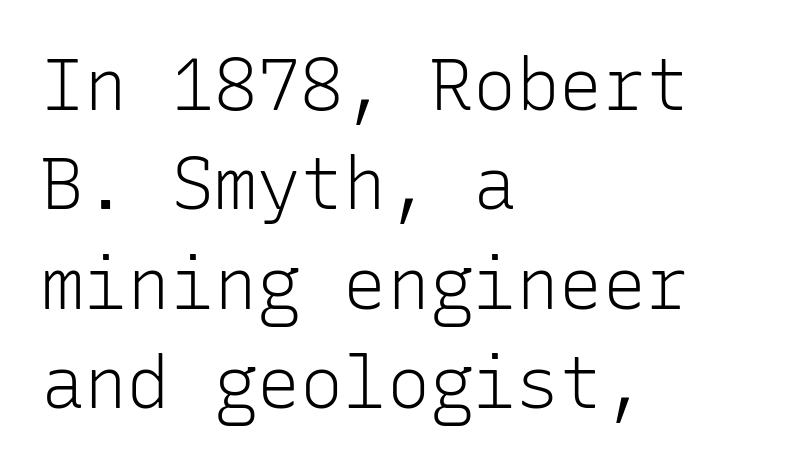
Tracking value appears to be zero — textbook default spacing. These lines sit exactly where default settings would place them. Compared with a typical body face, this is equally light or lighter still. Leftover space on each line is placed entirely after the last word. The designer went with a sans here, leaving each stem footless.
